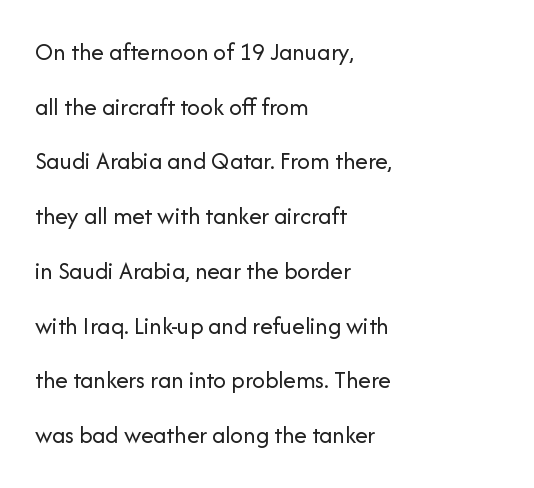
Q: Is the text bold? A: No.
Q: Is the text italic (slanted)? A: No, it is upright.
Q: Is the text underlined? A: No.
Q: How is the paragraph aligned? A: Left-aligned.
Q: Is the spacing between letters normal or unusually wide? A: Normal.
Q: Is the spacing between lines tight, normal or loose? A: Loose.
